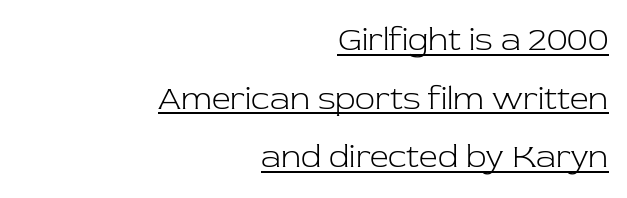
The image shows 33 px light serif type, upright; set right-aligned, line spacing 1.78x, normal letter spacing, underlined; low stroke contrast and a medium x-height.
